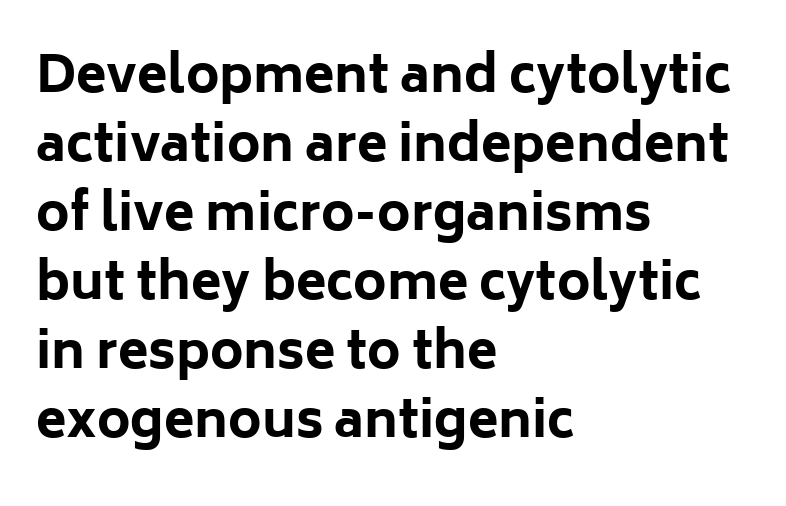
Q: Is the text bold? A: Yes.
Q: Is the text italic (slanted)? A: No, it is upright.
Q: Is the typeface a serif or a sans-serif typeface? A: Sans-serif.
Q: Is the text underlined? A: No.
Q: How is the paragraph aligned? A: Left-aligned.
Q: Is the spacing between letters normal or unusually wide? A: Normal.
Q: Is the spacing between lines tight, normal or loose? A: Normal.
Q: Width (condensed, normal, or wide)? A: Normal.
Q: Stroke contrast? A: Low.
Q: x-height? A: Medium.
Q: Monospaced? A: No.
